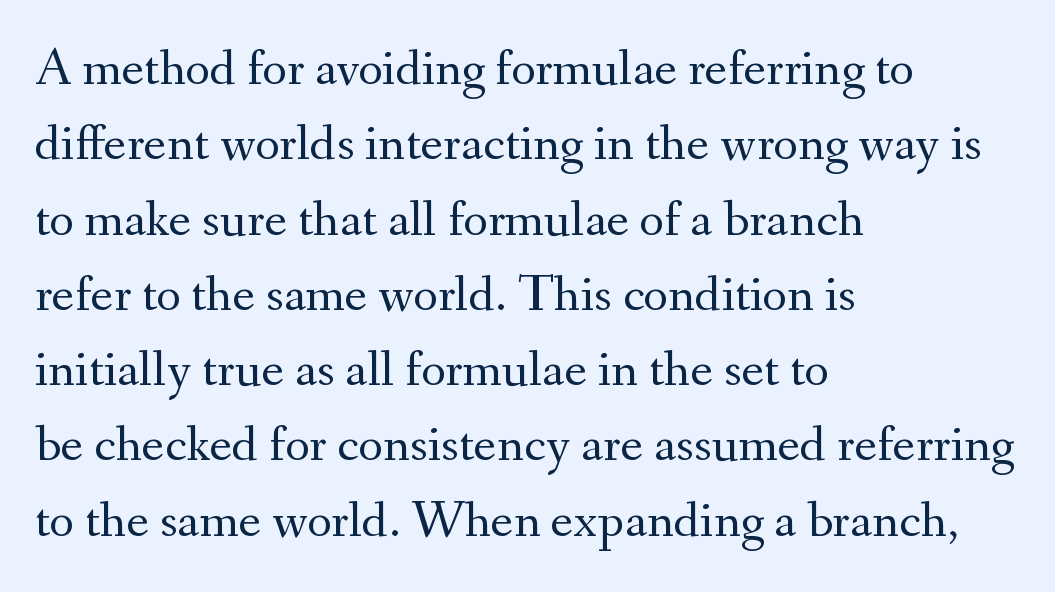
The image shows 53 px regular-weight serif type, upright; set left-aligned, normal line spacing (1.42x), normal letter spacing, not underlined; medium stroke contrast and a small x-height.
